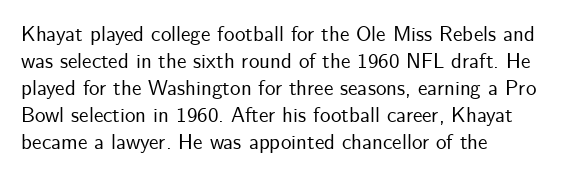
{"italic": "no", "underline": "no", "align": "left", "line_spacing": "normal", "line_spacing_ratio": 1.28, "letter_spacing": "normal", "letter_spacing_em": 0.0, "glyph_px": 21}
